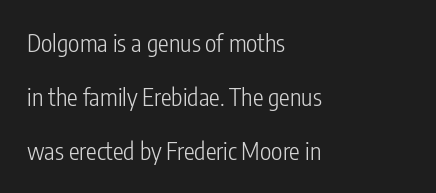
These lines stand farther apart than default settings would place them. Honestly, the letter spacing is just normal — you wouldn't notice it. Check under the words: just untouched page. These lines stack with their left ends in a neat column. Posture: straight, roman, zero tilt.
